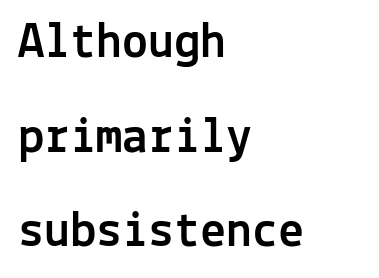
The image shows 52 px sans-serif type, upright, monospaced; set left-aligned, line spacing 1.82x, normal letter spacing, not underlined; a medium x-height.
